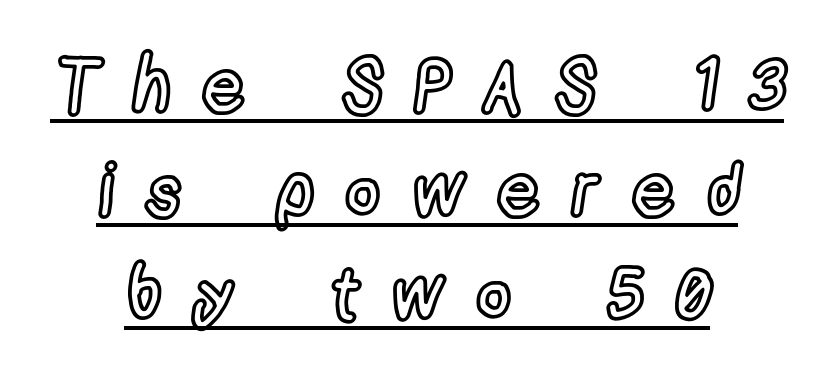
The image shows 74 px condensed type; set centered, normal line spacing (1.4x), unusually wide letter spacing (+0.44 em), underlined; a medium x-height.
